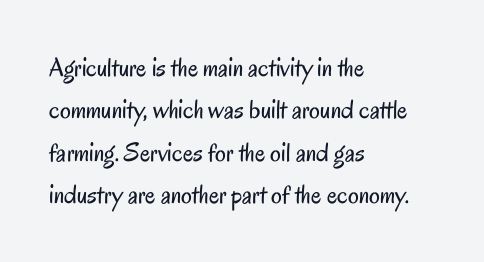
Q: Is the text bold? A: No.
Q: Is the text italic (slanted)? A: No, it is upright.
Q: Is the text underlined? A: No.
Q: How is the paragraph aligned? A: Left-aligned.
Q: Is the spacing between letters normal or unusually wide? A: Normal.
Q: Is the spacing between lines tight, normal or loose? A: Normal.
